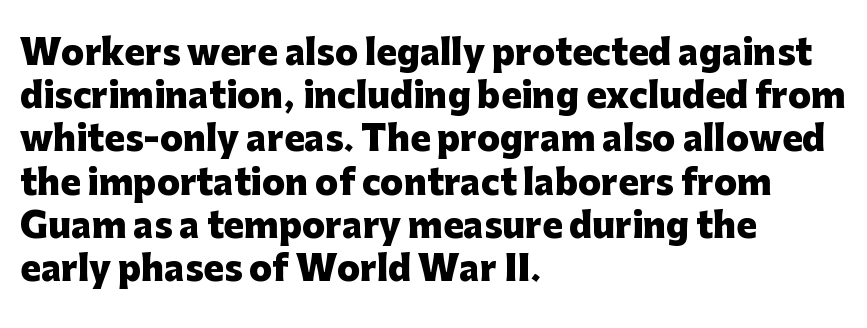
{"serif": "no", "italic": "no", "bold": "yes", "weight": "heavy", "width": "normal", "stroke_contrast": "low", "x_height": "medium", "monospaced": "no", "underline": "no", "align": "left", "line_spacing": "normal", "line_spacing_ratio": 1.27, "letter_spacing": "normal", "letter_spacing_em": 0.0, "glyph_px": 34}
